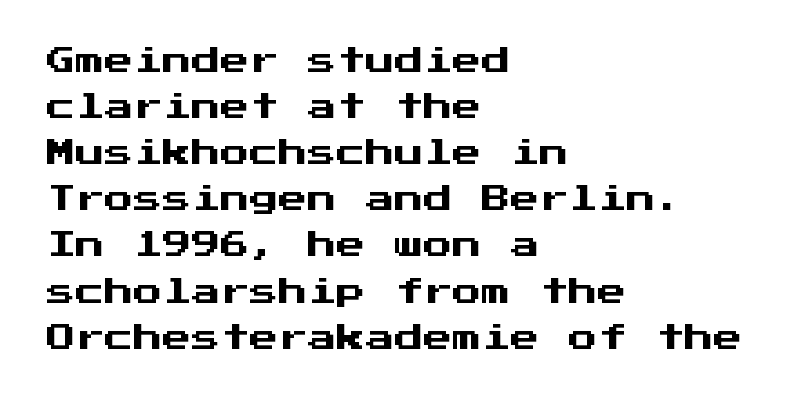
Do the characters align in a grid? Yes, the font is monospaced. Is the letter spacing exaggerated? No — it looks like the ordinary default. This rendering uses left alignment, leaving the right contour irregular. Tall strokes in this sample are plumb rather than angled. A bare baseline throughout the passage.
